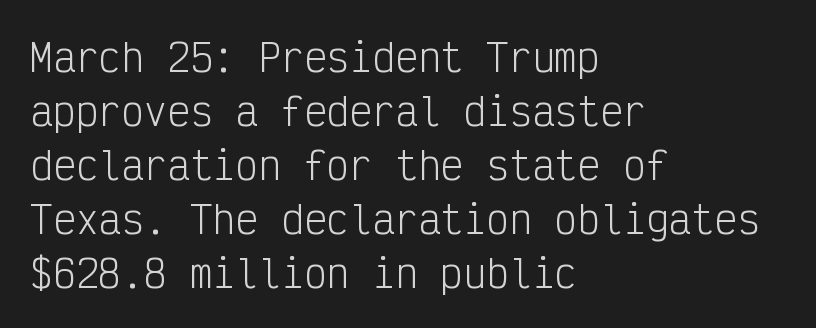
{"serif": "no", "italic": "no", "bold": "no", "weight": "light", "width": "condensed", "stroke_contrast": "low", "x_height": "medium", "monospaced": "yes", "underline": "no", "align": "left", "line_spacing": "normal", "line_spacing_ratio": 1.42, "letter_spacing": "normal", "letter_spacing_em": 0.0, "glyph_px": 38}
